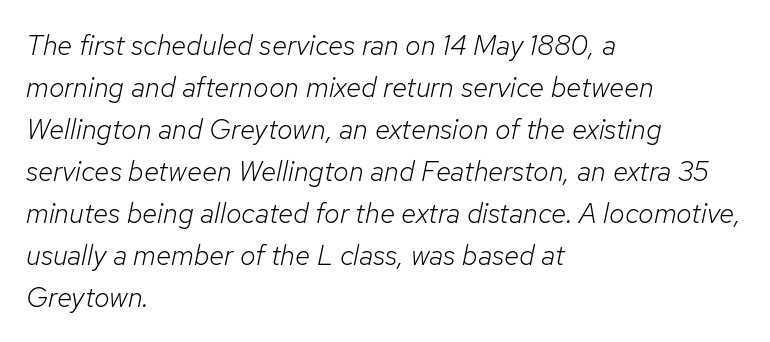
The image shows 28 px light type, italic (leaning right); set left-aligned, normal line spacing (1.5x), normal letter spacing, not underlined; low stroke contrast and a medium x-height.
